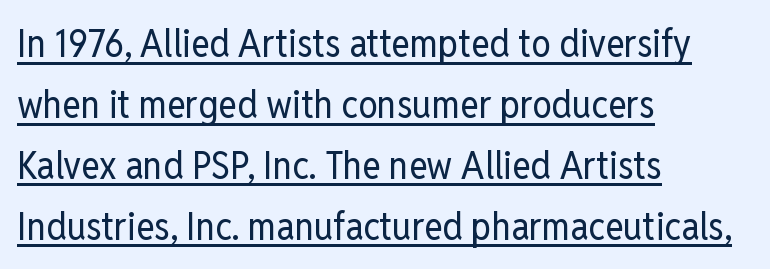
Q: Is the text bold? A: No.
Q: Is the text italic (slanted)? A: No, it is upright.
Q: Is the typeface a serif or a sans-serif typeface? A: Sans-serif.
Q: Is the text underlined? A: Yes.
Q: How is the paragraph aligned? A: Left-aligned.
Q: Is the spacing between letters normal or unusually wide? A: Normal.
Q: Is the spacing between lines tight, normal or loose? A: Normal.
Q: Width (condensed, normal, or wide)? A: Condensed.
Q: Stroke contrast? A: Low.
Q: x-height? A: Medium.
Q: Monospaced? A: No.
